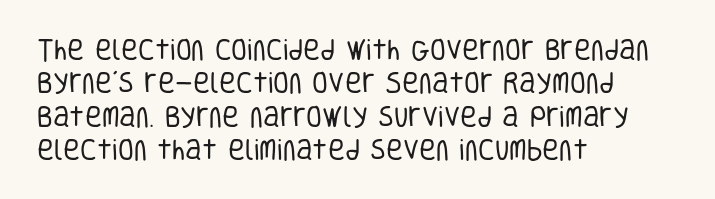
How would I describe the line gaps? Plain and ordinary. Just letters on the line, the space beneath them empty. Alignment: flush left. In terms of posture, this sample is upright.
